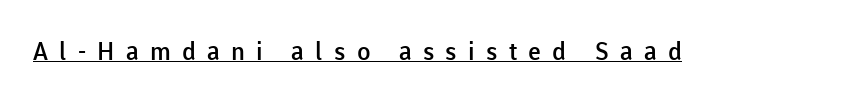
The image shows 25 px text type, upright; set unusually wide letter spacing (+0.45 em), underlined.
